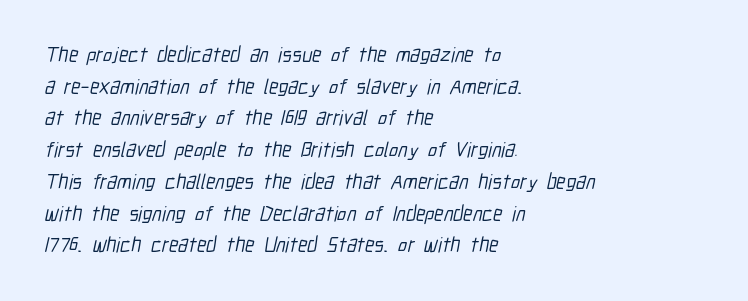
Q: Is the text underlined? A: No.
Q: How is the paragraph aligned? A: Left-aligned.
Q: Is the spacing between letters normal or unusually wide? A: Normal.
Q: Is the spacing between lines tight, normal or loose? A: Normal.
